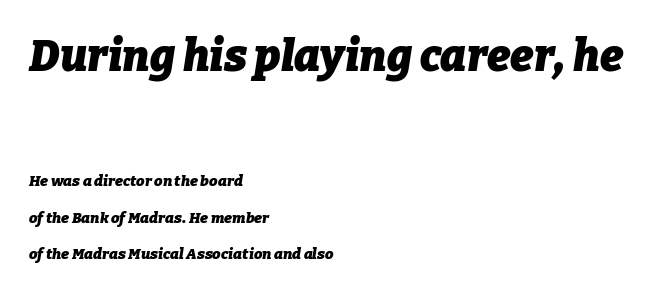
The image shows 44 px heavy type, italic (leaning right); set left-aligned, loose line spacing (2.43x), normal letter spacing, not underlined; the first (top) block is 2.93x larger; low stroke contrast and a medium x-height.
